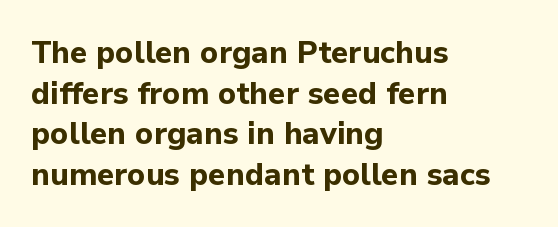
The image shows 31 px bold sans-serif type, upright; set left-aligned, normal line spacing (1.31x), normal letter spacing, not underlined; low stroke contrast and a medium x-height.
